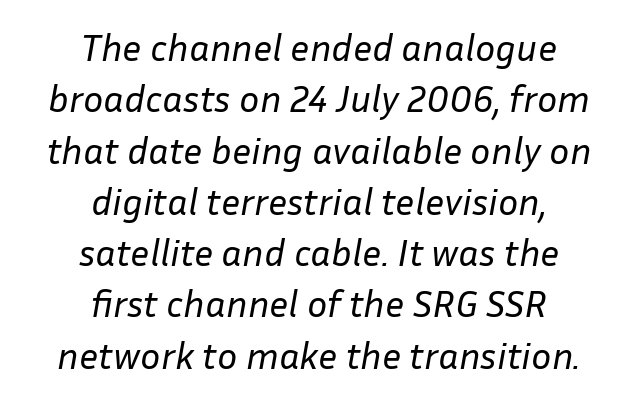
Q: Is the text bold? A: No.
Q: Is the text italic (slanted)? A: Yes, it leans right by about 10 degrees.
Q: Is the text underlined? A: No.
Q: How is the paragraph aligned? A: Centered.
Q: Is the spacing between letters normal or unusually wide? A: Normal.
Q: Is the spacing between lines tight, normal or loose? A: Normal.
Q: Width (condensed, normal, or wide)? A: Normal.
Q: Stroke contrast? A: Low.
Q: x-height? A: Medium.
Q: Monospaced? A: No.
